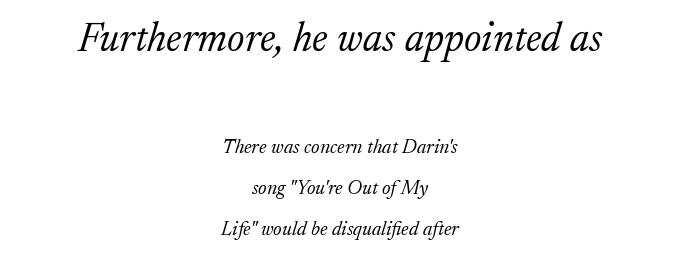
The strokes are not fattened; the text isn't bold. The whitespace from short lines is split evenly between both sides. Inter-character spacing is left at the font's built-in metrics. Think of a printed novel: that variable character pitch is what you see here. Which of the two is more prominent by size? The first, at the top. Are there feet on the stems? There are — it's a serif.
